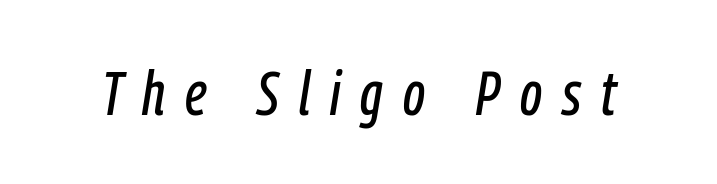
{"italic": "yes", "lean": "right", "slant_degrees": 9, "width": "condensed", "stroke_contrast": "low", "x_height": "medium", "monospaced": "no", "underline": "no", "letter_spacing": "wide", "letter_spacing_em": 0.32, "glyph_px": 62}
